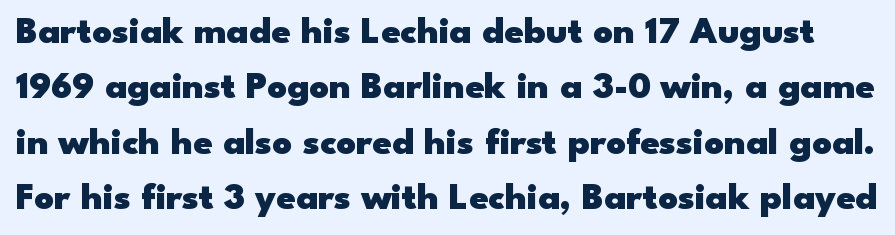
The image shows 38 px heavy, wide sans-serif type, upright; set normal line spacing (1.46x), normal letter spacing, not underlined; low stroke contrast and a small x-height.
